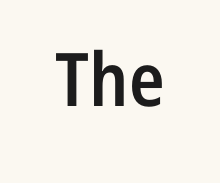
Rule under the text: the space is simply empty. Posture: straight, roman, zero tilt. Serifs: no, the terminals of the letterforms are clean. Proportional: the letters do not fall into vertical columns. The characters look somewhat weighty, a semibold short of true bold.
